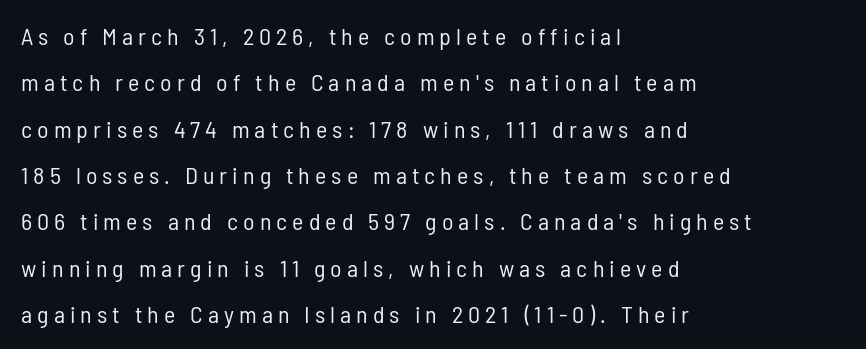
The image shows 24 px text type, upright; set left-aligned, loose line spacing (1.93x), unusually wide letter spacing (+0.21 em), not underlined.
